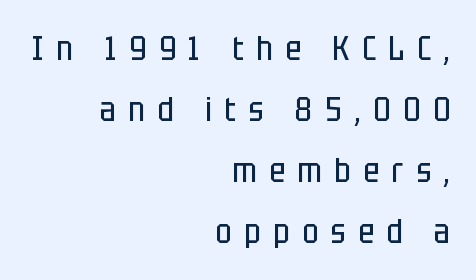
The image shows 34 px regular-weight, condensed sans-serif type, upright; set right-aligned, line spacing 1.79x, unusually wide letter spacing (+0.37 em), not underlined; low stroke contrast and a large x-height.
